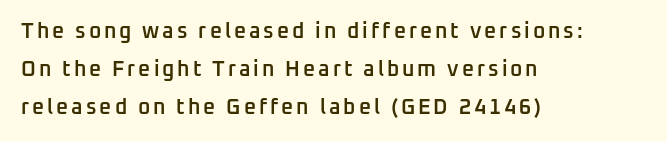
The image shows 21 px text type, upright; set left-aligned, line spacing 1.82x, not underlined.
